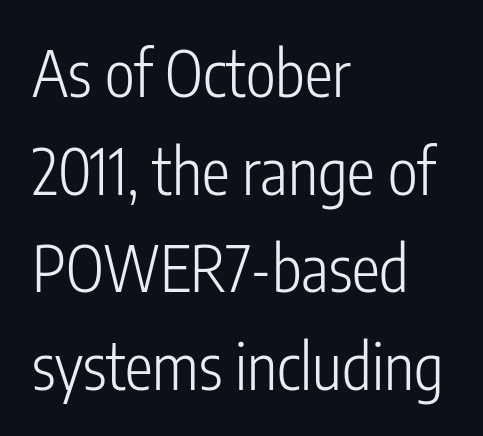
Q: Is the text bold? A: No.
Q: Is the text italic (slanted)? A: No, it is upright.
Q: Is the typeface a serif or a sans-serif typeface? A: Sans-serif.
Q: Is the text underlined? A: No.
Q: How is the paragraph aligned? A: Left-aligned.
Q: Is the spacing between letters normal or unusually wide? A: Normal.
Q: Is the spacing between lines tight, normal or loose? A: Normal.
Q: Width (condensed, normal, or wide)? A: Condensed.
Q: Stroke contrast? A: Low.
Q: x-height? A: Medium.
Q: Monospaced? A: No.
